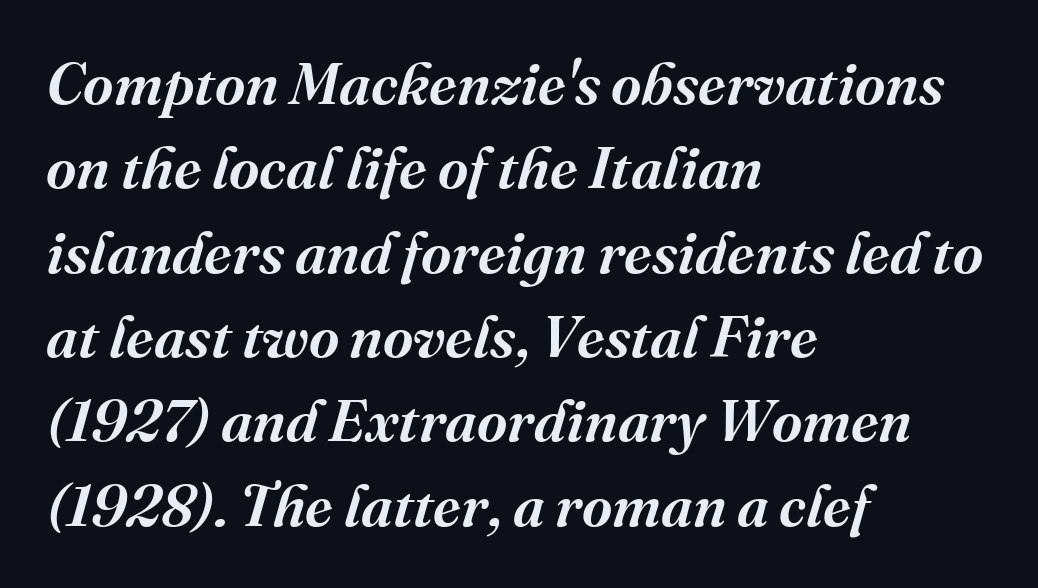
Compared with an ordinary text face, these strokes are moderately heavier — a semibold. The area under the type is left untouched. This sample keeps an unexceptional amount of space between lines. Teacher's note: observe the even left margin — that is flush-left alignment. The lettering tilts uniformly, giving the passage an italic look.
